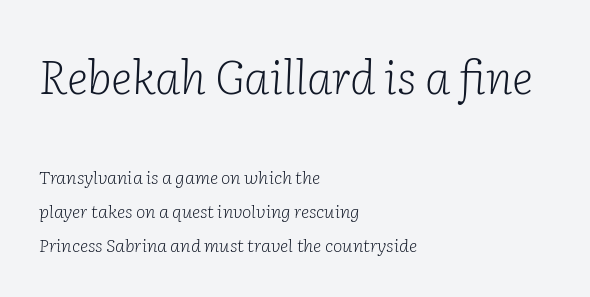
Q: Is the text bold? A: No.
Q: Is the text italic (slanted)? A: Yes, it leans right by about 2 degrees.
Q: Is the typeface a serif or a sans-serif typeface? A: Serif.
Q: Is the text underlined? A: No.
Q: How is the paragraph aligned? A: Left-aligned.
Q: Is the spacing between letters normal or unusually wide? A: Normal.
Q: Which block of text is set in a larger size, the first (top) or the second (bottom)? A: The first (top) one.
Q: Width (condensed, normal, or wide)? A: Normal.
Q: Stroke contrast? A: Low.
Q: x-height? A: Medium.
Q: Monospaced? A: No.
